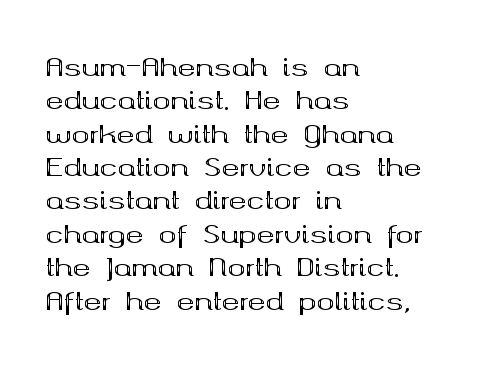
The image shows 24 px bold type, upright; set left-aligned, normal line spacing (1.39x), normal letter spacing, not underlined.
